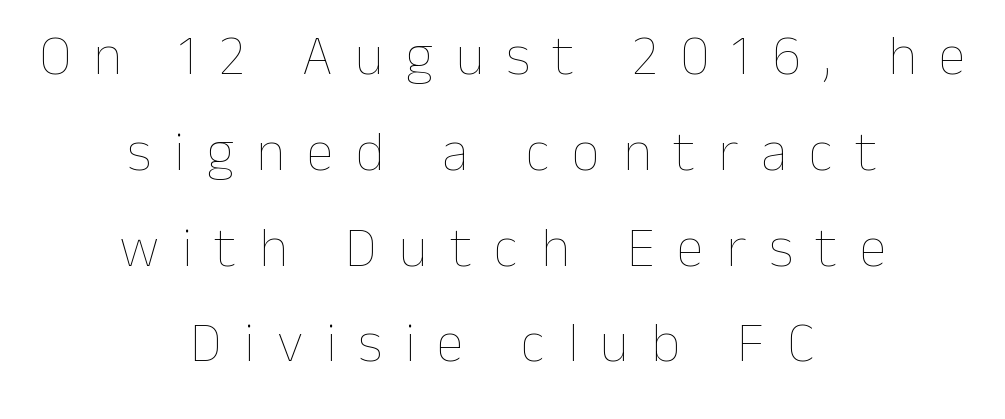
Q: Is the text bold? A: No.
Q: Is the text italic (slanted)? A: No, it is upright.
Q: Is the text underlined? A: No.
Q: How is the paragraph aligned? A: Centered.
Q: Is the spacing between letters normal or unusually wide? A: Unusually wide.
Q: Width (condensed, normal, or wide)? A: Normal.
Q: Stroke contrast? A: Low.
Q: x-height? A: Medium.
Q: Monospaced? A: No.
